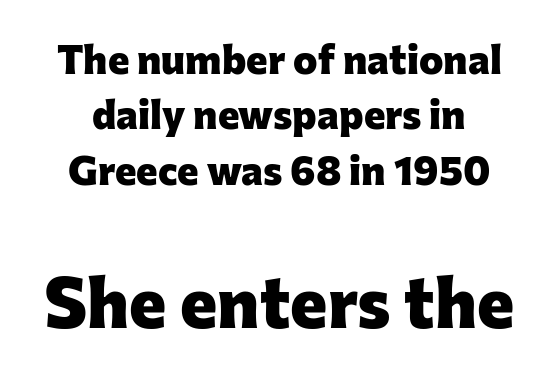
{"serif": "no", "italic": "no", "bold": "yes", "weight": "heavy", "width": "normal", "stroke_contrast": "low", "x_height": "medium", "monospaced": "no", "underline": "no", "line_spacing": "normal", "line_spacing_ratio": 1.35, "letter_spacing": "normal", "letter_spacing_em": 0.0, "larger_block": "second", "size_ratio": 1.73, "glyph_px": 71}
